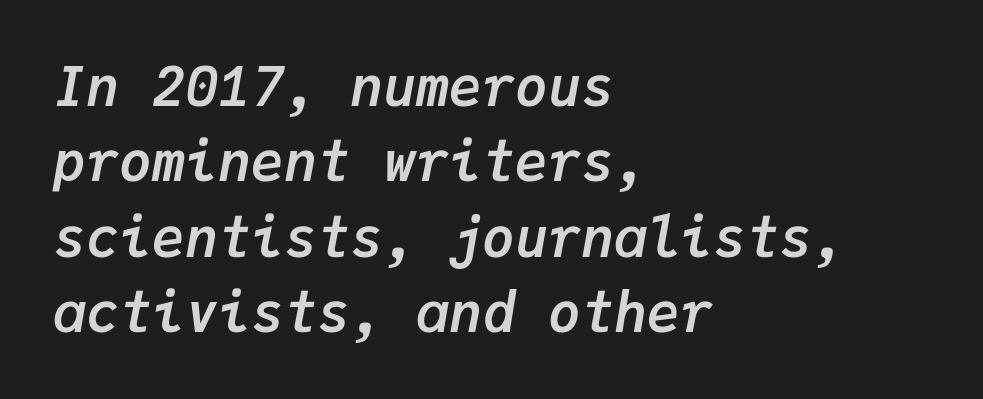
Leading: standard. The foot of each line stays bare and open. The lines in this sample share a left origin and differ only in where they stop. The line texture is even and compact thanks to regular tracking. Every letter is thick-stroked: bold, no question. Posture: slanted.
